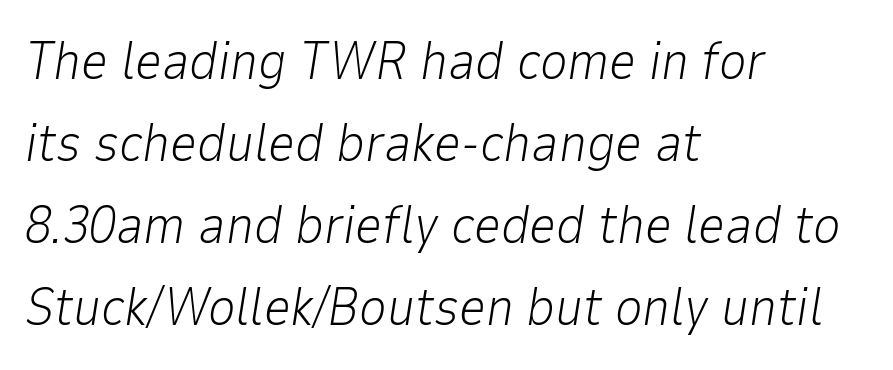
Q: Is the text bold? A: No.
Q: Is the text italic (slanted)? A: Yes, it leans right by about 9 degrees.
Q: Is the text underlined? A: No.
Q: How is the paragraph aligned? A: Left-aligned.
Q: Is the spacing between letters normal or unusually wide? A: Normal.
Q: Is the spacing between lines tight, normal or loose? A: Normal.
Q: Width (condensed, normal, or wide)? A: Normal.
Q: Stroke contrast? A: Low.
Q: x-height? A: Medium.
Q: Monospaced? A: No.
